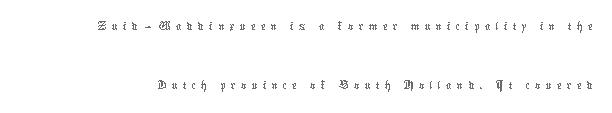
Q: Is the text bold? A: No.
Q: Is the text italic (slanted)? A: No, it is upright.
Q: Is the text underlined? A: No.
Q: Is the spacing between lines tight, normal or loose? A: Loose.
Q: Width (condensed, normal, or wide)? A: Normal.
Q: Stroke contrast? A: Low.
Q: x-height? A: Medium.
Q: Monospaced? A: No.
